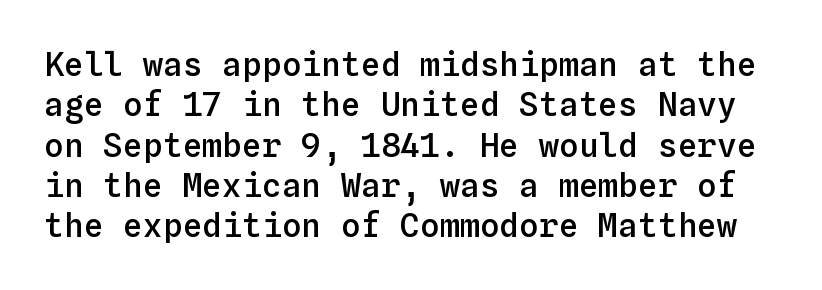
Moderately thickened strokes mark this as semibold type. Students, note that the glyphs here touch the page at normal intervals. The letters march in equal steps, a hallmark of fixed-pitch type. A typesetter would mark this as roman, not italic.
